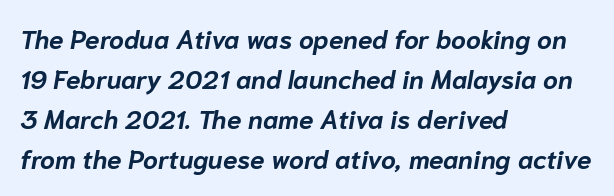
{"italic": "yes", "lean": "right", "slant_degrees": 10, "bold": "yes", "underline": "no", "align": "left", "line_spacing": "normal", "line_spacing_ratio": 1.54, "letter_spacing": "normal", "letter_spacing_em": 0.0, "glyph_px": 26}
